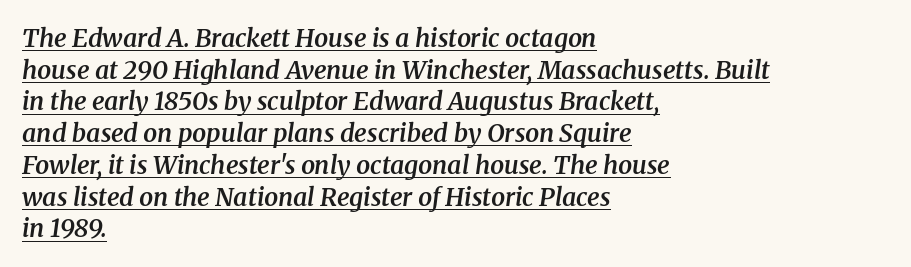
I'd describe the lettering as semibold — firm but not a full bold. Underlined type. The lines are quadded left. No extra tracking has been applied to these lines.
